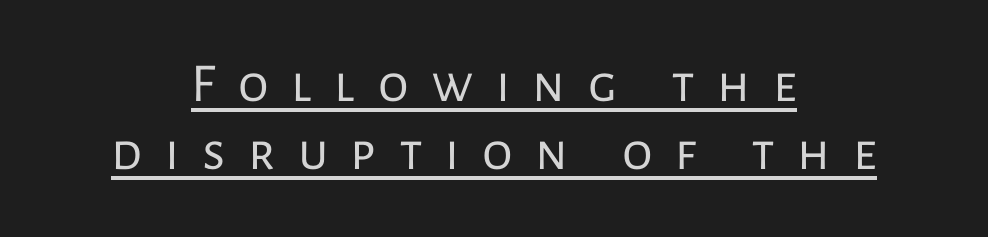
Q: Is the text bold? A: No.
Q: Is the text italic (slanted)? A: No, it is upright.
Q: Is the typeface a serif or a sans-serif typeface? A: Sans-serif.
Q: Is the text underlined? A: Yes.
Q: How is the paragraph aligned? A: Centered.
Q: Is the spacing between letters normal or unusually wide? A: Unusually wide.
Q: Width (condensed, normal, or wide)? A: Normal.
Q: Stroke contrast? A: Low.
Q: x-height? A: Medium.
Q: Monospaced? A: No.
